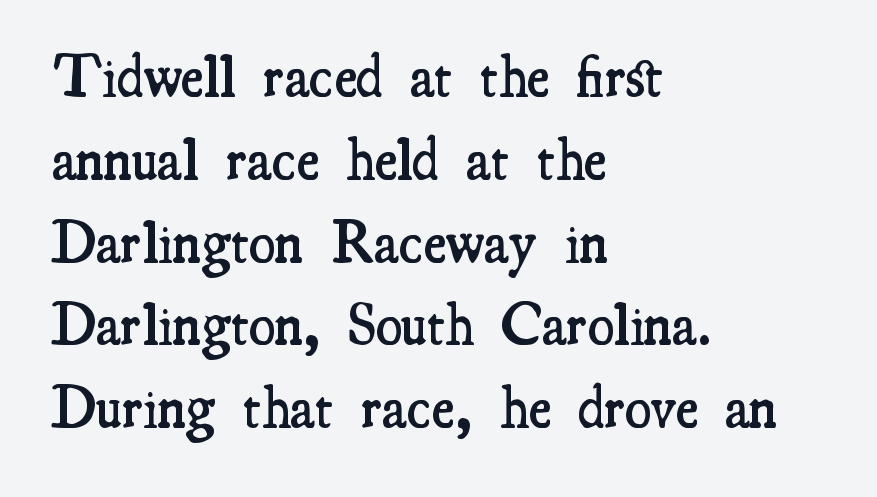
Q: Is the text bold? A: Semi-bold.
Q: Is the text italic (slanted)? A: No, it is upright.
Q: Is the typeface a serif or a sans-serif typeface? A: Serif.
Q: Is the text underlined? A: No.
Q: How is the paragraph aligned? A: Left-aligned.
Q: Is the spacing between letters normal or unusually wide? A: Normal.
Q: Is the spacing between lines tight, normal or loose? A: Normal.
Q: Width (condensed, normal, or wide)? A: Condensed.
Q: Stroke contrast? A: Medium.
Q: x-height? A: Small.
Q: Monospaced? A: No.
